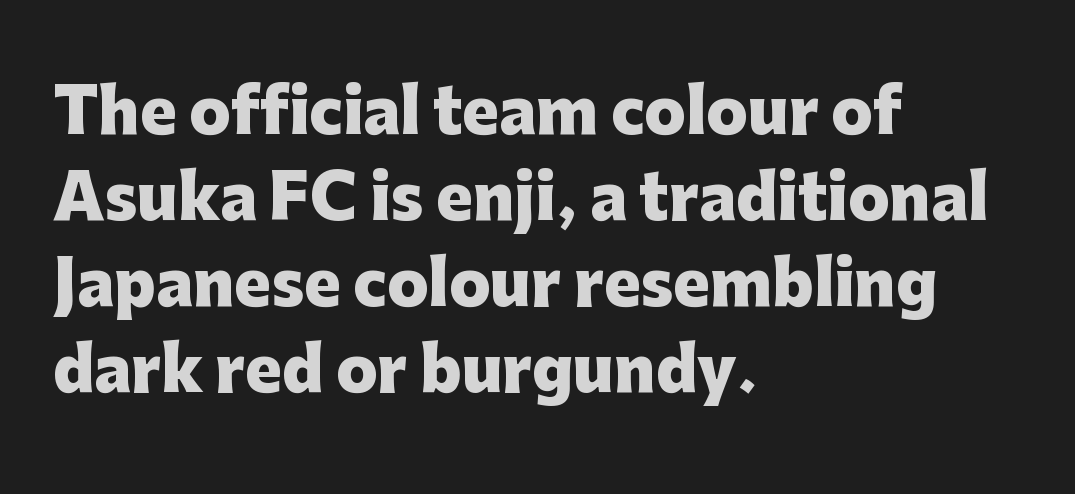
{"serif": "no", "italic": "no", "bold": "yes", "weight": "heavy", "width": "normal", "stroke_contrast": "low", "x_height": "medium", "monospaced": "no", "underline": "no", "align": "left", "line_spacing": "normal", "line_spacing_ratio": 1.41, "letter_spacing": "normal", "letter_spacing_em": 0.0, "glyph_px": 61}
